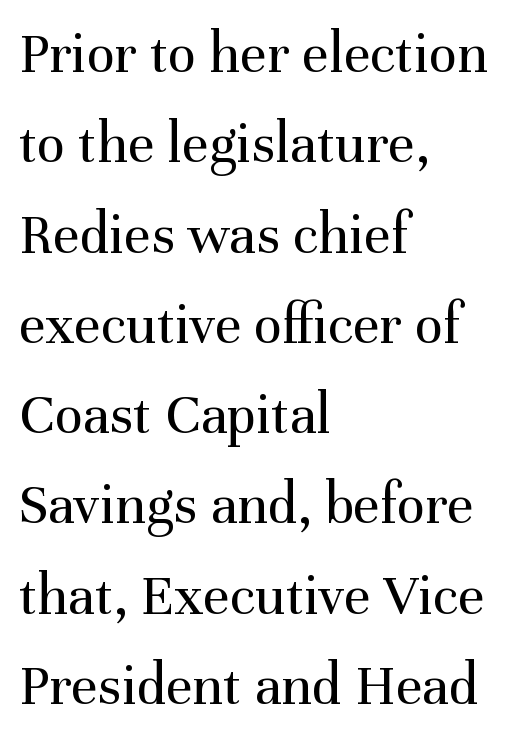
{"serif": "yes", "italic": "no", "bold": "no", "weight": "regular", "width": "normal", "stroke_contrast": "medium", "x_height": "medium", "monospaced": "no", "underline": "no", "align": "left", "line_spacing": "normal", "line_spacing_ratio": 1.53, "letter_spacing": "normal", "letter_spacing_em": 0.0, "glyph_px": 59}
